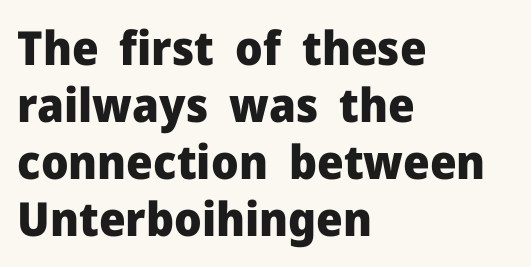
{"serif": "no", "italic": "no", "bold": "yes", "weight": "heavy", "width": "normal", "stroke_contrast": "low", "x_height": "medium", "monospaced": "no", "underline": "no", "align": "left", "line_spacing_ratio": 1.21, "letter_spacing": "normal", "letter_spacing_em": 0.0, "glyph_px": 47}
